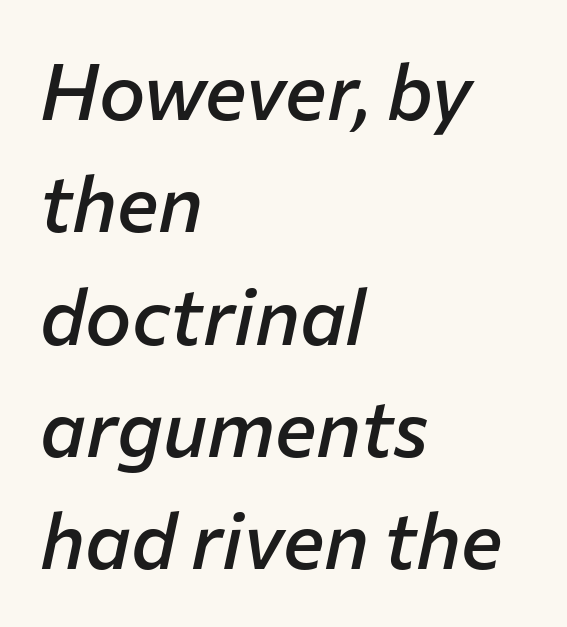
{"italic": "yes", "lean": "right", "slant_degrees": 12, "bold": "semi", "weight": "semibold", "width": "normal", "stroke_contrast": "low", "x_height": "medium", "monospaced": "no", "underline": "no", "align": "left", "line_spacing": "normal", "line_spacing_ratio": 1.44, "letter_spacing": "normal", "letter_spacing_em": 0.0, "glyph_px": 78}
